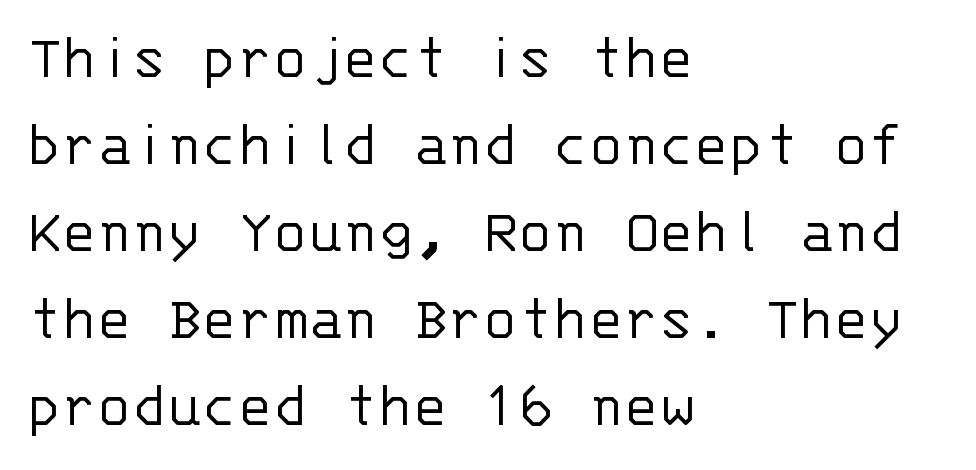
Q: Is the text bold? A: No.
Q: Is the text italic (slanted)? A: No, it is upright.
Q: Is the typeface a serif or a sans-serif typeface? A: Sans-serif.
Q: Is the text underlined? A: No.
Q: How is the paragraph aligned? A: Left-aligned.
Q: Is the spacing between letters normal or unusually wide? A: Normal.
Q: Is the spacing between lines tight, normal or loose? A: Normal.
Q: Width (condensed, normal, or wide)? A: Normal.
Q: Stroke contrast? A: Low.
Q: x-height? A: Large.
Q: Monospaced? A: Yes.
